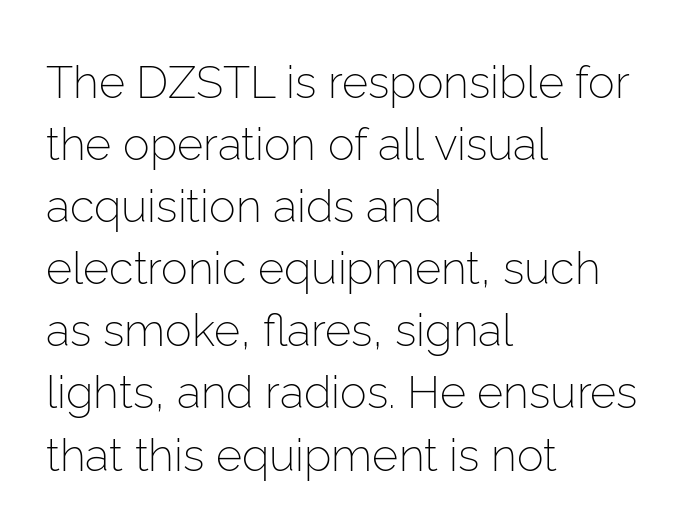
Compared with typical paragraphs, the rows here are spaced about the same. A quiet, ordinary-to-light weight characterises the typeface. Casual observation: everything's shoved over to the left. Nothing unusual about the tracking: characters are spaced as the font intends. Do the letters lean? They stand straight.
